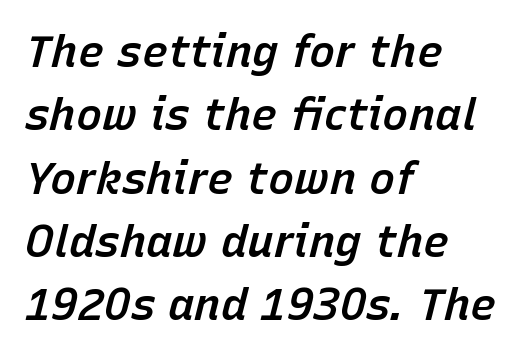
The string is rendered with underlining switched off. Emphasis by weight is partial: semibold. The face used here has a pronounced slope to its letters. Regular leading.
